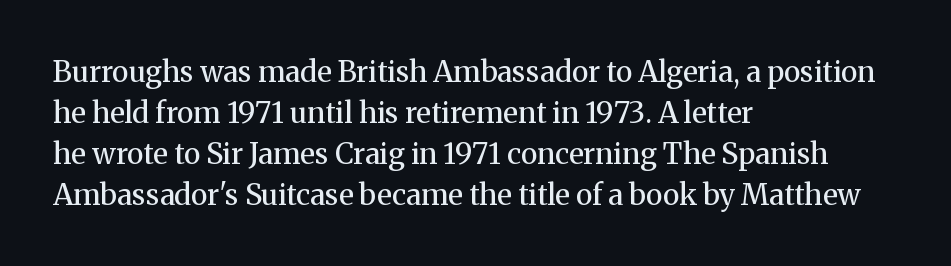
Proportional: the letters do not fall into vertical columns. The weight tops out at a normal text grade. Check the space under the baseline: it is left empty. This is serif lettering, the kind often seen in printed books.
